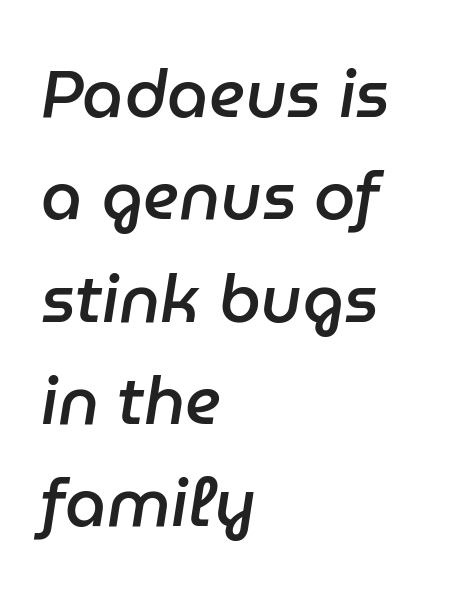
Q: Is the text bold? A: Semi-bold.
Q: Is the text italic (slanted)? A: Yes, it leans right by about 9 degrees.
Q: Is the text underlined? A: No.
Q: How is the paragraph aligned? A: Left-aligned.
Q: Is the spacing between letters normal or unusually wide? A: Normal.
Q: Is the spacing between lines tight, normal or loose? A: Normal.
Q: Width (condensed, normal, or wide)? A: Normal.
Q: Stroke contrast? A: Low.
Q: x-height? A: Medium.
Q: Monospaced? A: No.
